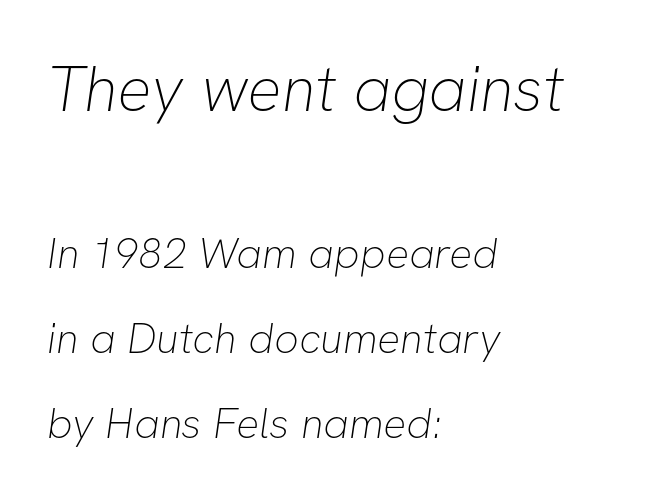
Only glyphs here, with clear space below each row. The vertical gap from one line to the next is large. Where is the straight margin? On the left. The letters advance in unequal steps, a hallmark of proportional type. You could call the tracking neutral — neither tight nor loose. Typesetter's note — upper block bumped up in size, lower block left smaller.
